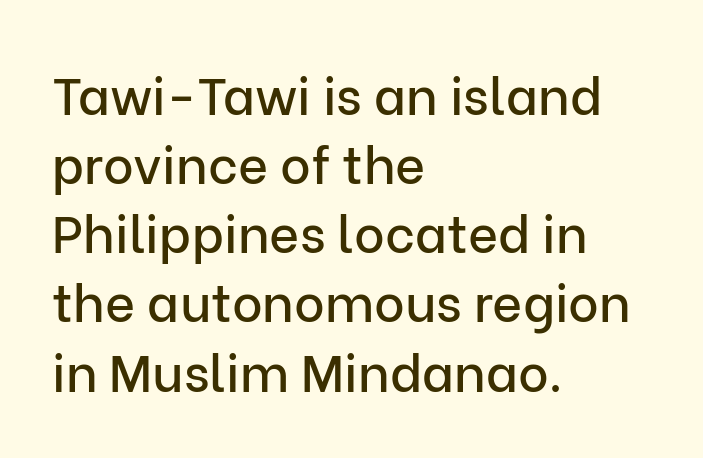
The image shows 52 px sans-serif type, upright; set left-aligned, normal line spacing (1.33x), normal letter spacing, not underlined; low stroke contrast and a medium x-height.
